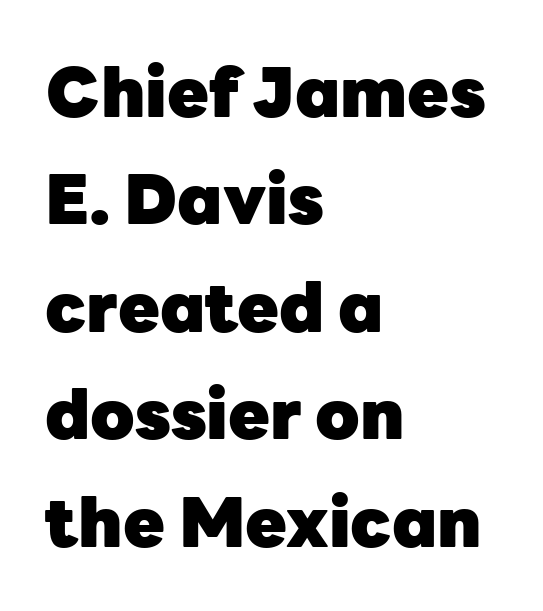
Each letter keeps its own natural width here, so spacing adapts to shape. Evenly set lines give the paragraph a standard silhouette. Between one letter and the next there's only the usual sliver of space. Chunky letters — that's bold for sure. Notice how the passage keeps a crisp vertical edge on the left only. Do the letters lean? They stand straight.
